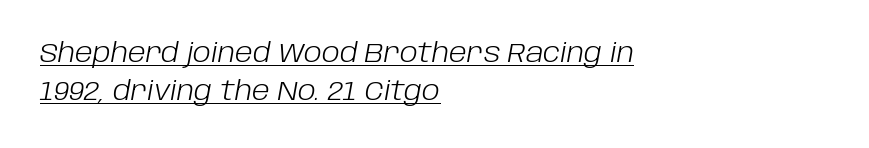
Horizontal alignment here is leftward, the default for most running prose. Nothing heavy about these letters — not bold at all. Observe the ordinary spacing: letters are neighbours, not strangers. The block of text has a typical density, with ordinary space between rows.
